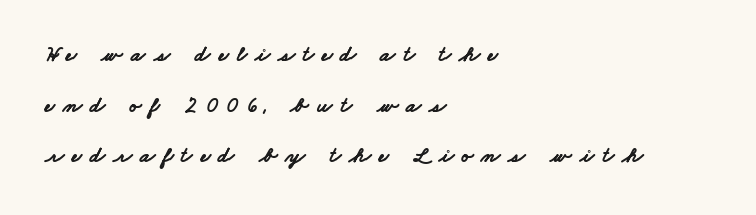
Decoration check: the copy has no underline. I'd describe the lettering as bold — thick and assertive. Layout note: lines flush left. Display-style spreading of the glyphs; the letterfit is very open. Rows of type keep a wide berth in the vertical direction.
